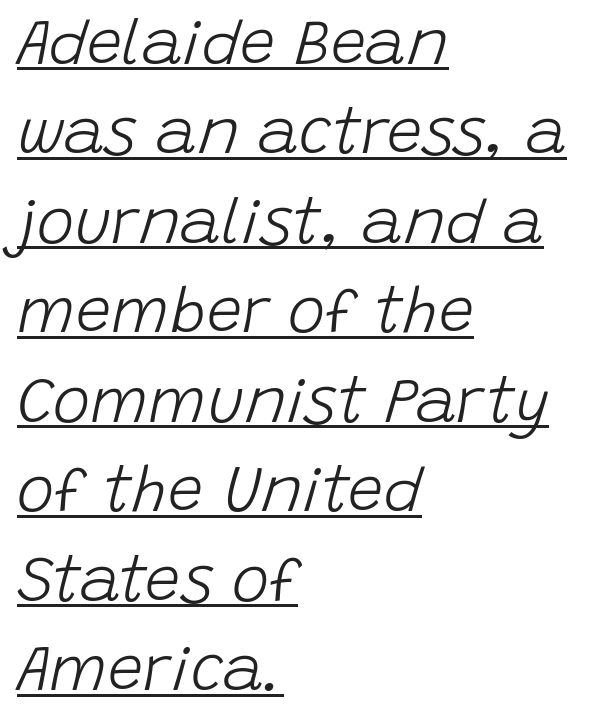
{"italic": "yes", "lean": "right", "slant_degrees": 15, "bold": "no", "weight": "light", "width": "normal", "stroke_contrast": "low", "x_height": "large", "monospaced": "no", "underline": "yes", "align": "left", "line_spacing": "normal", "line_spacing_ratio": 1.42, "letter_spacing": "normal", "letter_spacing_em": 0.0, "glyph_px": 63}
